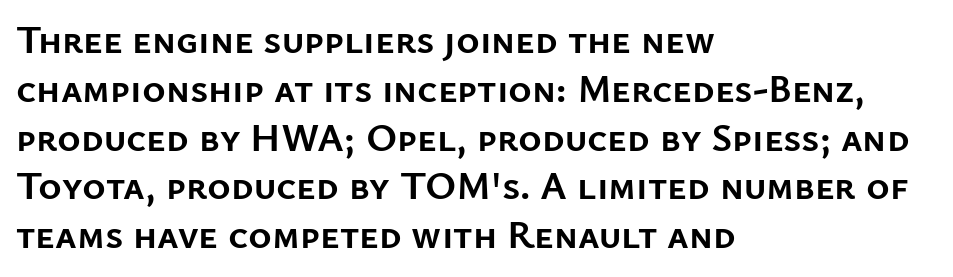
Do the characters align in a grid? No, the font is proportional. Default kerning and tracking; the words read as compact shapes. The passage shown is typeset with a sans-serif family. Pretty heavy lettering here — definitely bold.
